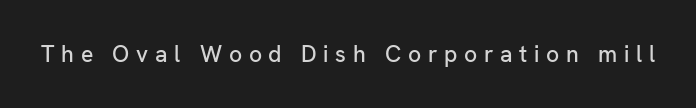
Rule under the text: the space is simply empty. The tracking reads as deliberately expanded to a designer's eye. The specimen reads as upright at a glance.
